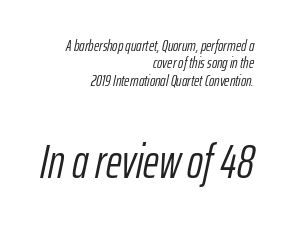
{"italic": "yes", "lean": "right", "slant_degrees": 12, "bold": "no", "weight": "light", "width": "condensed", "stroke_contrast": "low", "x_height": "medium", "monospaced": "no", "underline": "no", "align": "right", "line_spacing": "tight", "line_spacing_ratio": 1.09, "letter_spacing": "normal", "letter_spacing_em": 0.0, "larger_block": "second", "size_ratio": 3.0, "glyph_px": 48}
